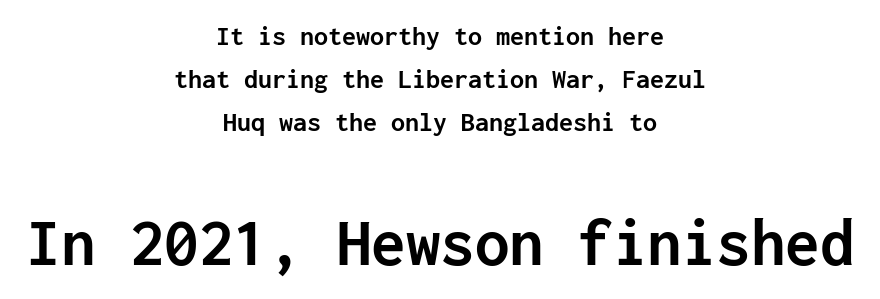
Letters rest on an invisible, unmarked baseline. Leading: standard. Typeset on center — no edge is straight. As a designer I'd log this as weight 700, bold. You could call the tracking neutral — neither tight nor loose. If you drew a line through each stem, it would be perfectly vertical.
